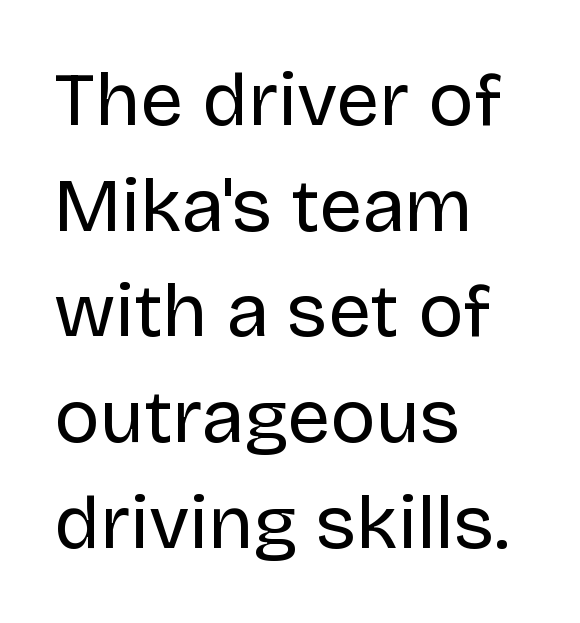
Glyph-to-glyph distance matches everyday printed text. Serif or sans? Sans — the stroke terminals are bare. Vertically, the passage feels balanced, rows spaced as you'd expect. Do the letters lean? They stand straight. The space directly below the letters is spotless. The rendering uses natural spacing where letterforms have individual widths.
